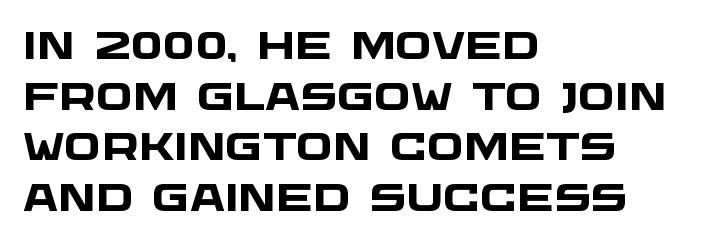
A normal amount of white space separates one row of letters from the next. Look at the bottom of the vertical strokes: they stop flat, with no serifs. This rendering leaves character spacing at its baseline value. Where is the straight margin? On the left. The characters look thick and weighty, a clear bold. The rendering uses natural spacing where letterforms have individual widths.
